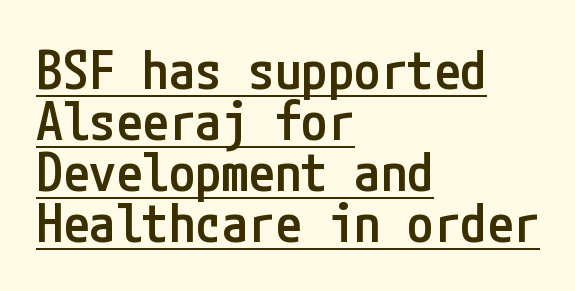
Posture: straight, roman, zero tilt. Serifs: no, the terminals of the letterforms are clean. Tracking value appears to be zero — textbook default spacing. The rendering anchors every line to the left-hand side. Leading is clearly below the norm, producing a dense column. How heavy is the stroke? Medium-heavy — a semibold, shy of bold.
